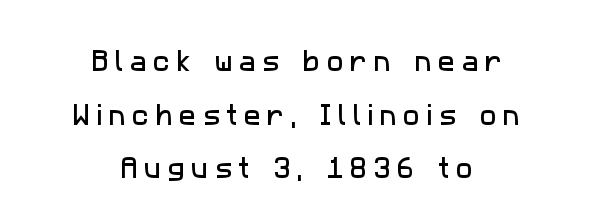
The space between consecutive lines is lavish. Caption: expanded tracking, letters set apart. Any mark beneath the type? The region is blank. Centered paragraph, ragged on both sides.
